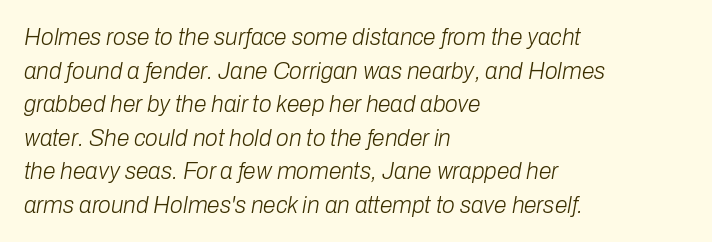
{"italic": "yes", "lean": "right", "slant_degrees": 10, "bold": "no", "underline": "no", "align": "left", "line_spacing": "normal", "line_spacing_ratio": 1.46, "letter_spacing": "normal", "letter_spacing_em": 0.0, "glyph_px": 23}
